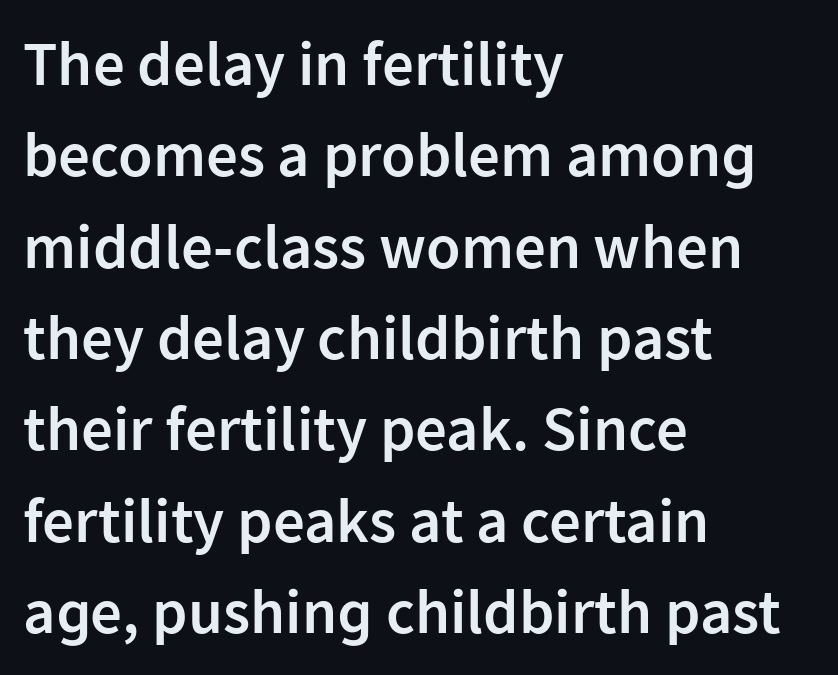
{"serif": "no", "italic": "no", "bold": "semi", "weight": "semibold", "width": "normal", "stroke_contrast": "low", "x_height": "medium", "monospaced": "no", "underline": "no", "align": "left", "line_spacing": "normal", "line_spacing_ratio": 1.45, "letter_spacing": "normal", "letter_spacing_em": 0.0, "glyph_px": 63}
